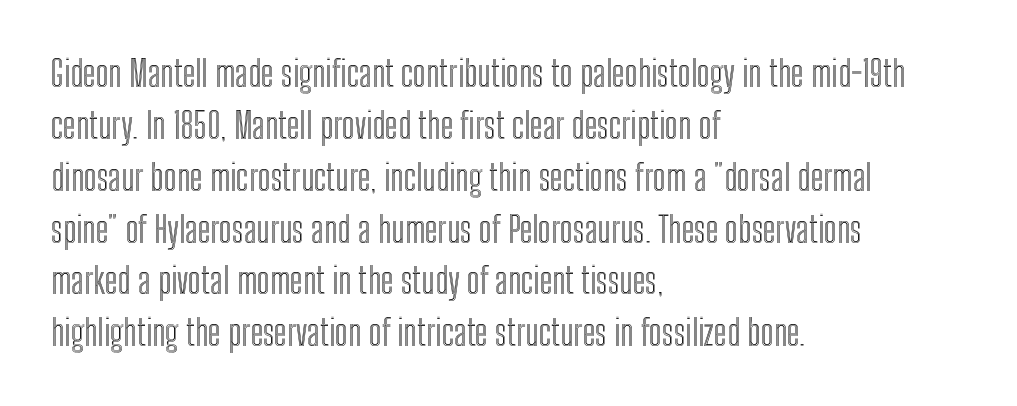
The passage is arranged the way most books set body copy — flush left. Tracking here is standard; glyphs follow each other at the usual distance. Notice how descenders clear the ascenders below comfortably — that's standard leading. Nope, not italic — everything's standing straight. A typesetter would call this proportional, since set widths differ per character. Underlining? Definitely not there.
